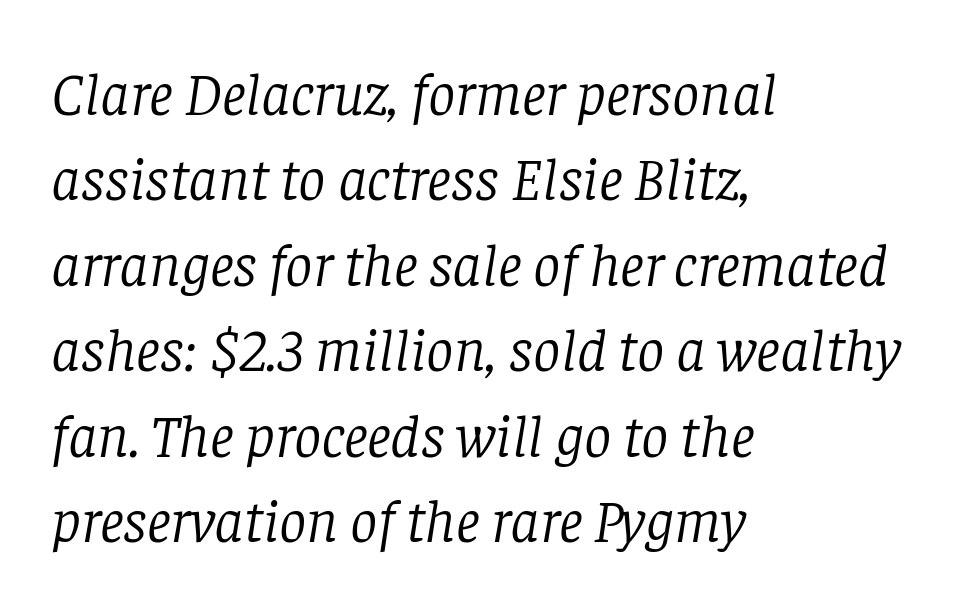
{"serif": "yes", "italic": "yes", "lean": "right", "slant_degrees": 8, "bold": "no", "weight": "light", "width": "normal", "stroke_contrast": "low", "x_height": "large", "monospaced": "no", "underline": "no", "align": "left", "line_spacing": "normal", "line_spacing_ratio": 1.4, "letter_spacing": "normal", "letter_spacing_em": 0.0, "glyph_px": 61}
